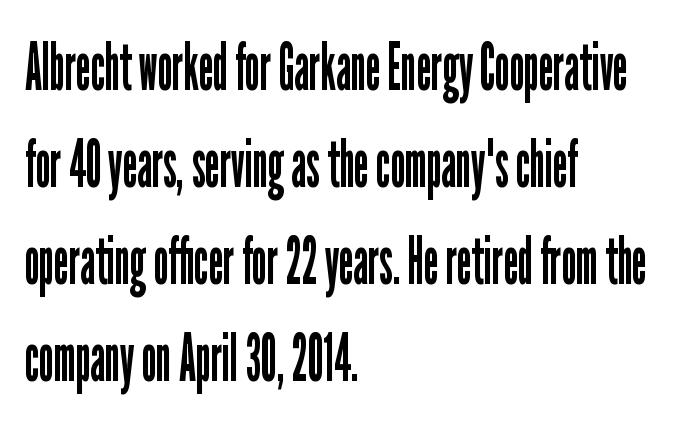
Q: Is the text bold? A: No.
Q: Is the text italic (slanted)? A: No, it is upright.
Q: Is the typeface a serif or a sans-serif typeface? A: Sans-serif.
Q: Is the text underlined? A: No.
Q: How is the paragraph aligned? A: Left-aligned.
Q: Is the spacing between letters normal or unusually wide? A: Normal.
Q: Is the spacing between lines tight, normal or loose? A: Normal.
Q: Width (condensed, normal, or wide)? A: Condensed.
Q: Stroke contrast? A: Low.
Q: x-height? A: Medium.
Q: Monospaced? A: No.
